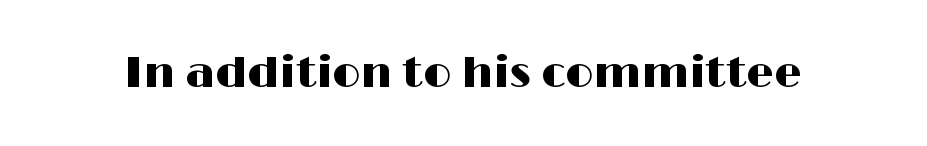
The type sits square on the baseline with zero lean. Observe the absence of serifs on each vertical stroke in this sample. These lines keep a tight, regular rhythm from letter to letter. Varying glyph widths throughout — classic text-font behaviour.
